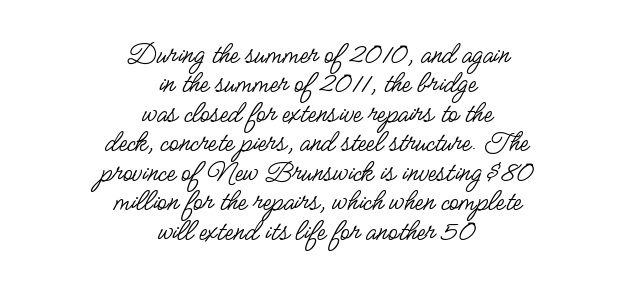
{"serif": "no", "bold": "no", "weight": "regular", "width": "condensed", "stroke_contrast": "low", "x_height": "small", "monospaced": "no", "underline": "no", "align": "center", "line_spacing": "tight", "line_spacing_ratio": 0.95, "letter_spacing": "normal", "letter_spacing_em": 0.0, "glyph_px": 31}
